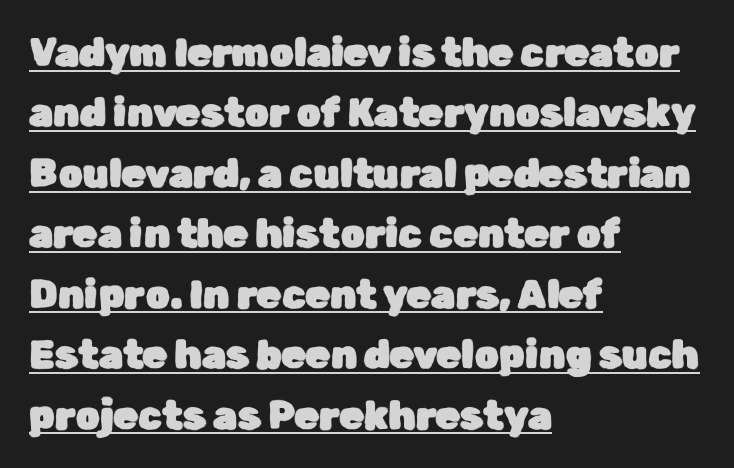
Think of a printed novel: that variable character pitch is what you see here. Letter spacing: default. Where is the straight margin? On the left. Vertically, the passage feels balanced, rows spaced as you'd expect.
